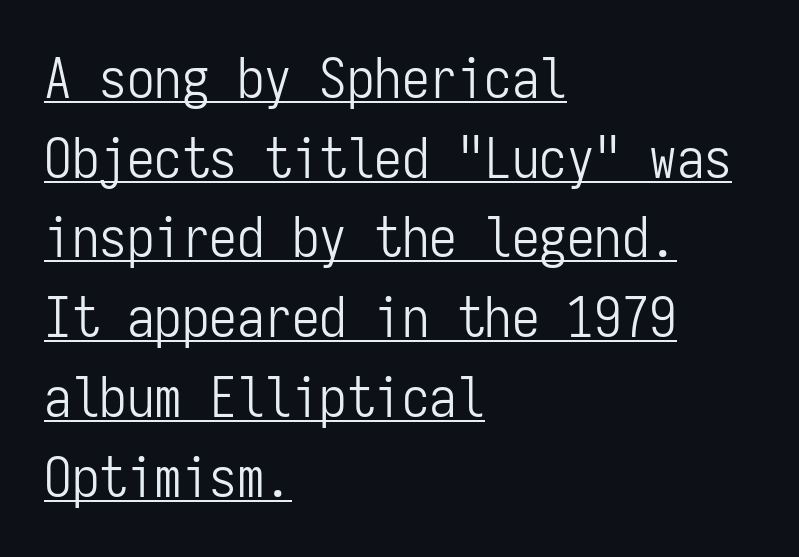
{"serif": "no", "italic": "no", "bold": "no", "weight": "light", "width": "condensed", "stroke_contrast": "low", "x_height": "medium", "monospaced": "yes", "underline": "yes", "align": "left", "line_spacing": "normal", "line_spacing_ratio": 1.45, "letter_spacing": "normal", "letter_spacing_em": 0.0, "glyph_px": 55}
